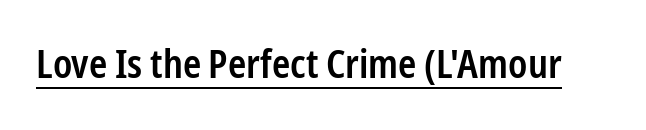
The image shows 39 px semibold, condensed sans-serif type, upright; set normal letter spacing, underlined; low stroke contrast and a medium x-height.
